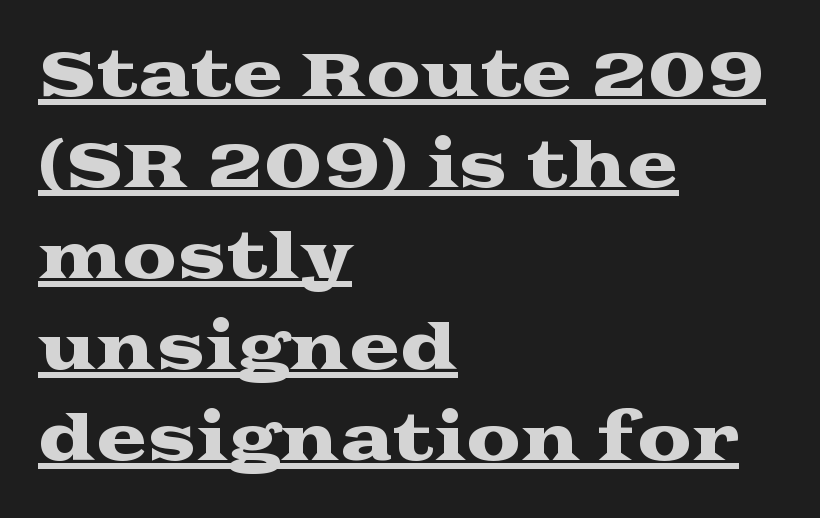
Reading down the column, the eye jumps a familiar distance to each next line. Posture: vertical. The face used here is seriffed, in the tradition of book romans. A typesetter would call this zero additional tracking. A continuous stroke trails under the words, as in a hyperlink.
